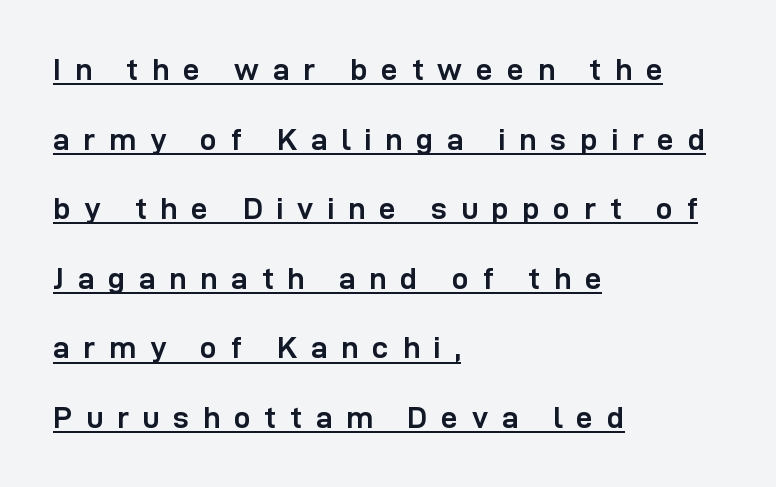
A student would call this left alignment; a typographer would say flush left, rag right. Here the glyphs are tracked loosely, breaking word shapes into spaced letters. The specimen reads as upright at a glance. Pretty heavy lettering here — definitely bold. Spacing verdict: proportional, widths tailored to each character.
